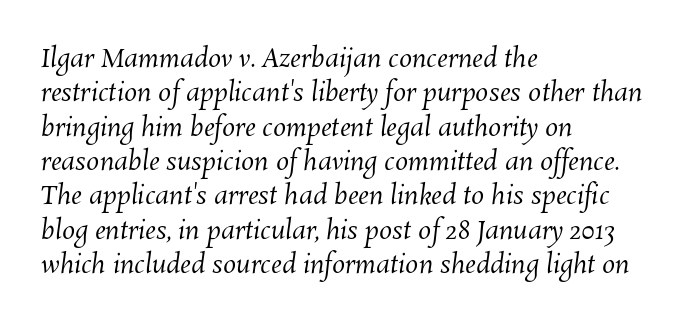
The foot of each line stays bare and open. Compared with a centered layout, this one pins lines to the left instead. The cut favours lightness, reaching ordinary text weight at its darkest. The designer left line spacing at the default.
